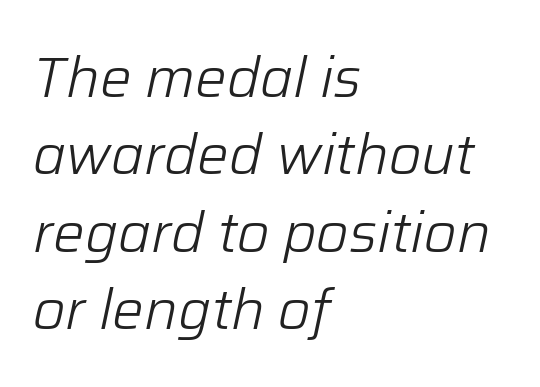
{"italic": "yes", "lean": "right", "slant_degrees": 12, "bold": "no", "weight": "light", "width": "normal", "stroke_contrast": "low", "x_height": "medium", "monospaced": "no", "underline": "no", "align": "left", "line_spacing": "normal", "line_spacing_ratio": 1.38, "letter_spacing": "normal", "letter_spacing_em": 0.0, "glyph_px": 56}
